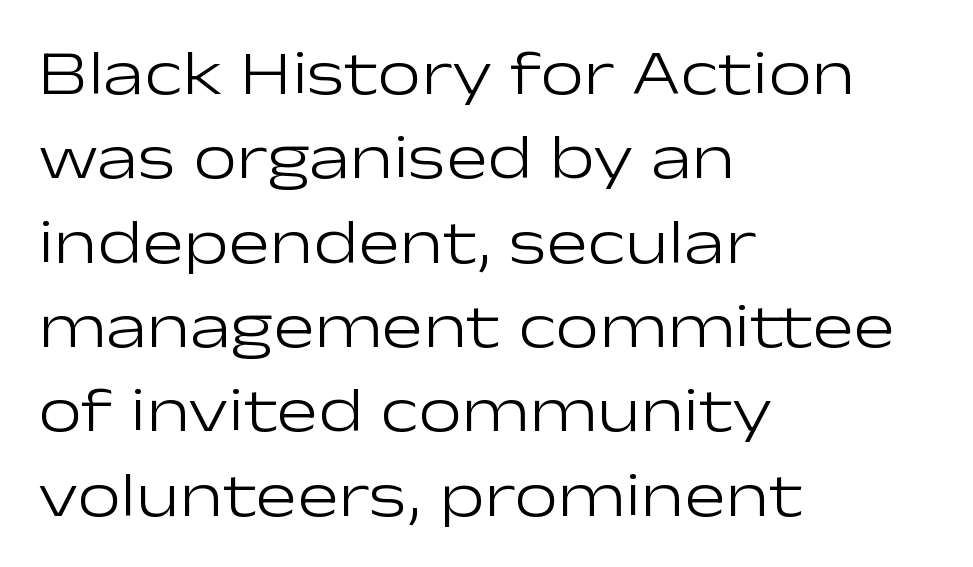
{"serif": "no", "italic": "no", "bold": "no", "weight": "light", "width": "wide", "stroke_contrast": "low", "x_height": "medium", "monospaced": "no", "underline": "no", "align": "left", "line_spacing": "normal", "line_spacing_ratio": 1.36, "letter_spacing": "normal", "letter_spacing_em": 0.0, "glyph_px": 62}
